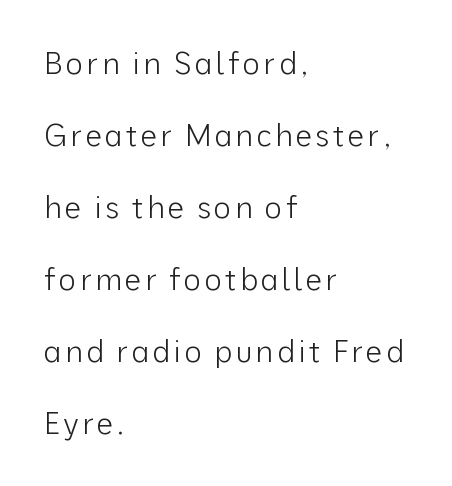
{"serif": "no", "italic": "no", "bold": "no", "weight": "light", "width": "normal", "stroke_contrast": "low", "x_height": "medium", "monospaced": "no", "underline": "no", "align": "left", "line_spacing": "loose", "line_spacing_ratio": 2.4, "glyph_px": 30}
